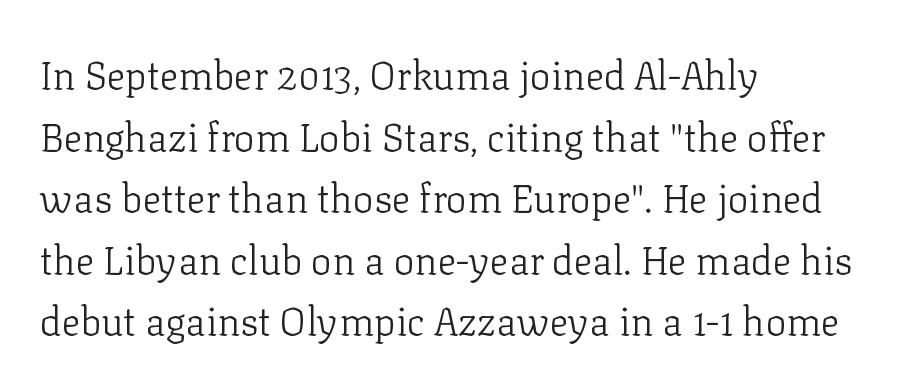
The image shows 39 px light serif type, upright; set left-aligned, normal line spacing (1.58x), normal letter spacing, not underlined; low stroke contrast and a medium x-height.
